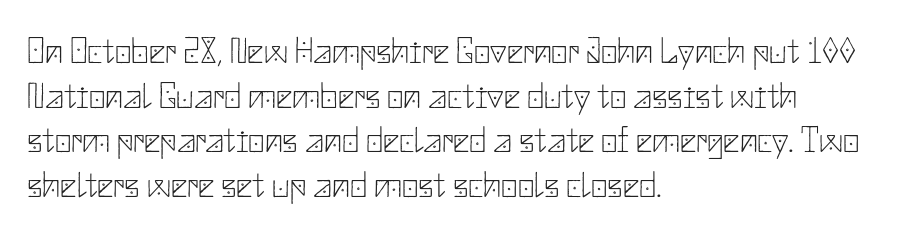
Does the type have serifs? No, each stem ends abruptly. Notice how the stems are strictly vertical — no italics here. There is no visible air inserted between adjacent glyphs. Any mark beneath the type? The region is blank. The paragraph has a hard left edge and a soft right edge. The strokes are not fattened; the text isn't bold.
